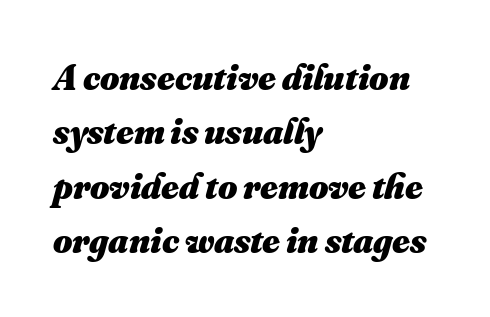
The image shows 37 px heavy type; set left-aligned, normal line spacing (1.47x), normal letter spacing, not underlined; medium stroke contrast and a small x-height.
